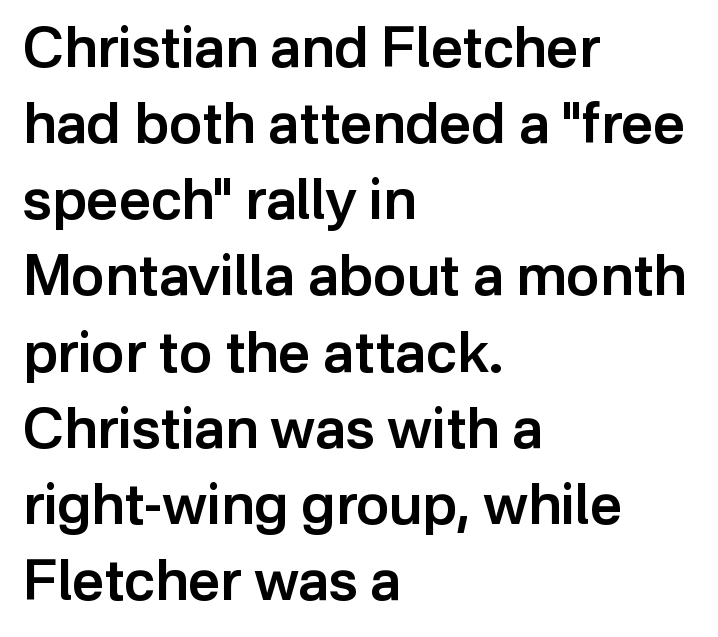
{"serif": "no", "italic": "no", "bold": "semi", "weight": "semibold", "width": "normal", "stroke_contrast": "low", "x_height": "medium", "monospaced": "no", "underline": "no", "align": "left", "line_spacing": "normal", "line_spacing_ratio": 1.36, "letter_spacing": "normal", "letter_spacing_em": 0.0, "glyph_px": 56}
